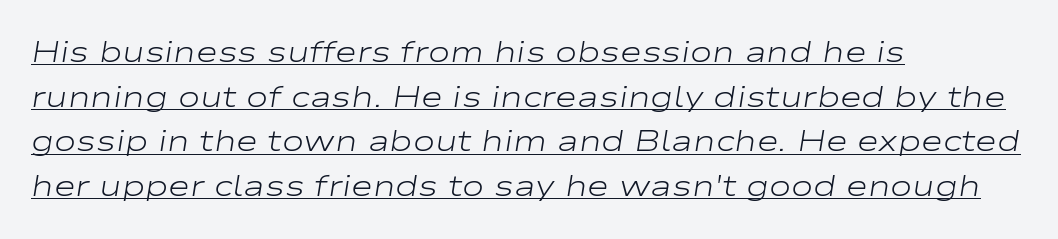
What stands out about the letter spacing? Nothing — it is the standard amount. Left-aligned paragraph, ragged on the right. What decoration does the sample have? An underline. Line spacing here is normal.
